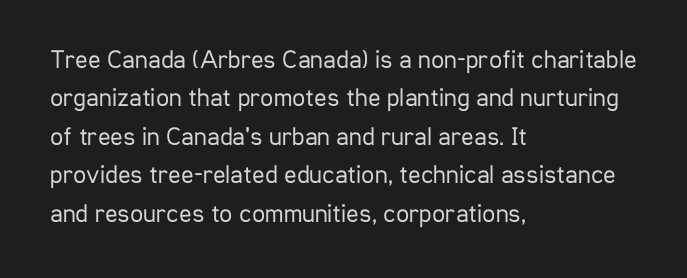
Q: Is the text bold? A: No.
Q: Is the text italic (slanted)? A: No, it is upright.
Q: Is the text underlined? A: No.
Q: How is the paragraph aligned? A: Left-aligned.
Q: Is the spacing between letters normal or unusually wide? A: Normal.
Q: Is the spacing between lines tight, normal or loose? A: Normal.
